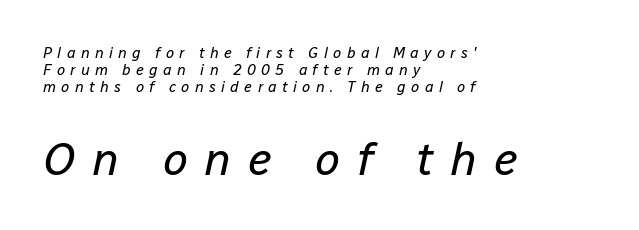
This is oblique type, the kind used for emphasis or titles. Is this a fixed-width face? No — the glyphs have proportional, varying widths. The second block has been scaled up relative to the first. Horizontal alignment here is leftward, the default for most running prose. Honestly, there is no underline to notice here at all.
